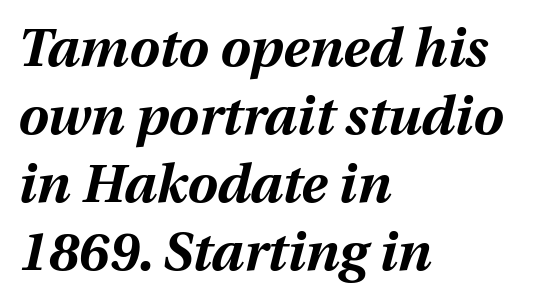
{"italic": "yes", "lean": "right", "slant_degrees": 12, "bold": "yes", "weight": "bold", "width": "normal", "stroke_contrast": "medium", "x_height": "medium", "monospaced": "no", "underline": "no", "align": "left", "line_spacing": "normal", "line_spacing_ratio": 1.26, "letter_spacing": "normal", "letter_spacing_em": 0.0, "glyph_px": 54}
